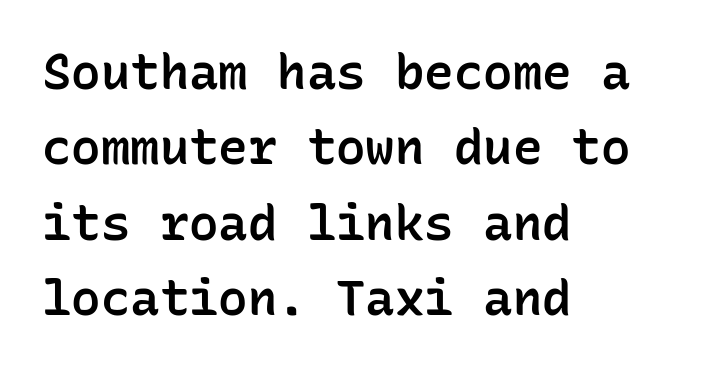
How are the letters spaced? Ordinarily, with no added tracking. Monospaced: the letters line up in strict vertical columns. Unlike italic type, these characters show no tilt at all. These words are printed semibold, heavier than regular yet not bold. Which margin do the lines hug? The left one — the right edge is uneven. Regarding serifs, this sample does without them.
